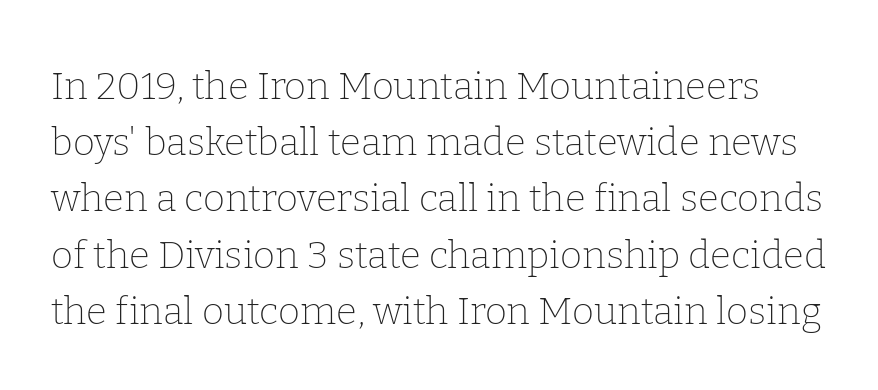
Q: Is the text bold? A: No.
Q: Is the text italic (slanted)? A: No, it is upright.
Q: Is the typeface a serif or a sans-serif typeface? A: Serif.
Q: Is the text underlined? A: No.
Q: Is the spacing between letters normal or unusually wide? A: Normal.
Q: Is the spacing between lines tight, normal or loose? A: Normal.
Q: Width (condensed, normal, or wide)? A: Normal.
Q: Stroke contrast? A: Low.
Q: x-height? A: Medium.
Q: Monospaced? A: No.
